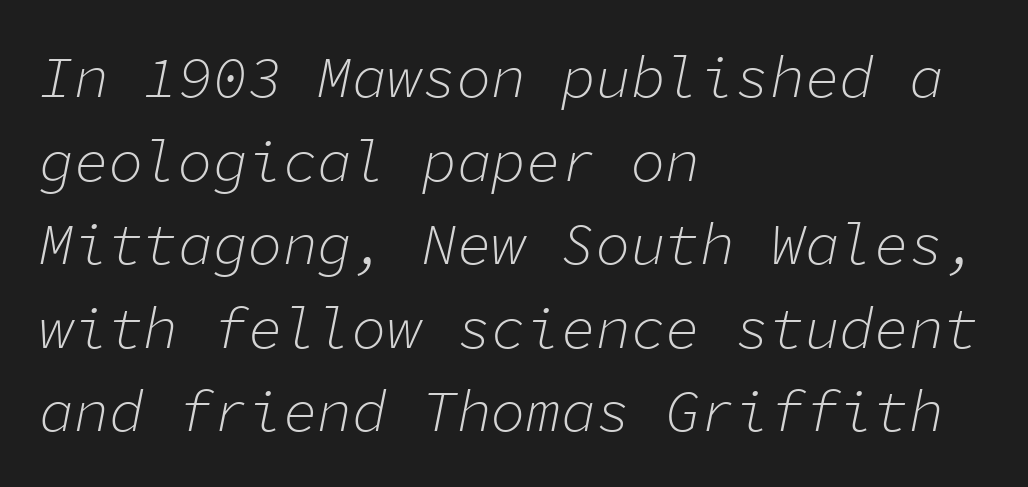
Leading: standard. The setting favours the left margin, as ordinary paragraphs usually do. Fixed-width glyphs throughout — classic coding-font behaviour. It's the slanting kind of type.
